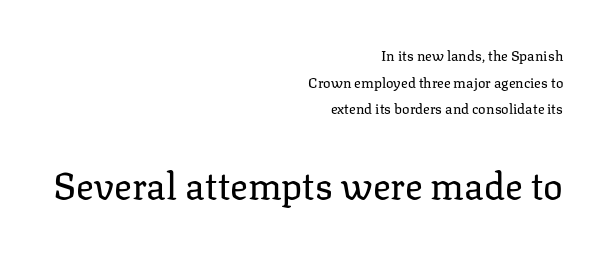
No italicization has been applied; the sample stays upright. The gaps between neighbouring characters are ordinary and unremarkable. The letters advance in unequal steps, a hallmark of proportional type. Visually, the bottom section dominates because its glyphs are scaled up. Stroke mass is kept to a normal reading level or below. The typeface chosen for these lines features serifs.
